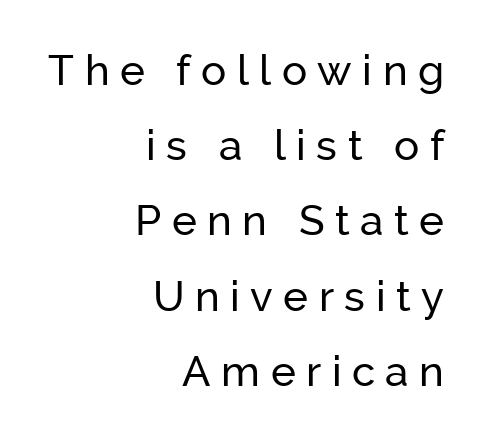
The image shows 42 px sans-serif type, upright; set right-aligned, line spacing 1.79x, unusually wide letter spacing (+0.25 em), not underlined; low stroke contrast and a medium x-height.
